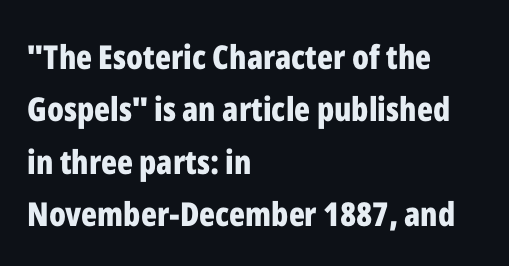
{"serif": "no", "italic": "no", "bold": "yes", "weight": "bold", "width": "condensed", "stroke_contrast": "low", "x_height": "medium", "monospaced": "no", "underline": "no", "align": "left", "line_spacing": "normal", "line_spacing_ratio": 1.59, "letter_spacing": "normal", "letter_spacing_em": 0.0, "glyph_px": 33}
